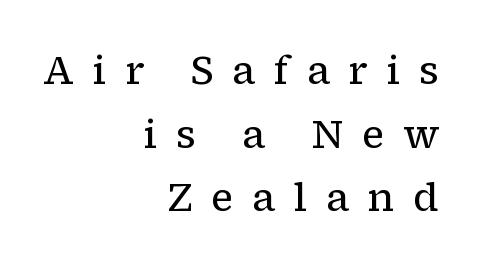
{"serif": "yes", "italic": "no", "bold": "no", "weight": "regular", "width": "normal", "stroke_contrast": "low", "x_height": "medium", "monospaced": "no", "underline": "no", "align": "right", "line_spacing": "normal", "line_spacing_ratio": 1.59, "letter_spacing": "wide", "letter_spacing_em": 0.46, "glyph_px": 40}
